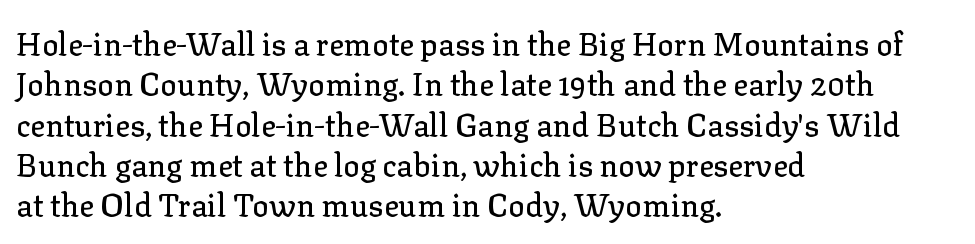
Italic? Not at all — the glyphs are vertical. The space between consecutive lines is moderate. In terms of letterspacing, this is plain default setting. Yep, those are serifs on the letters. Proportional: the letters do not fall into vertical columns.
